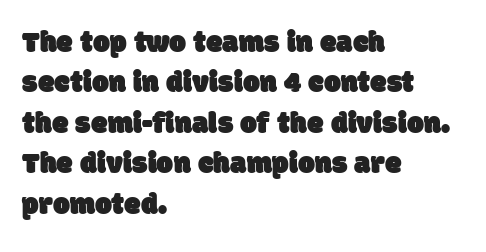
The gaps between neighbouring characters are ordinary and unremarkable. Varying glyph widths throughout — classic text-font behaviour. The vertical gap from one line to the next is medium. The passage shown is typeset with a sans-serif family. No word sits above an underline.
